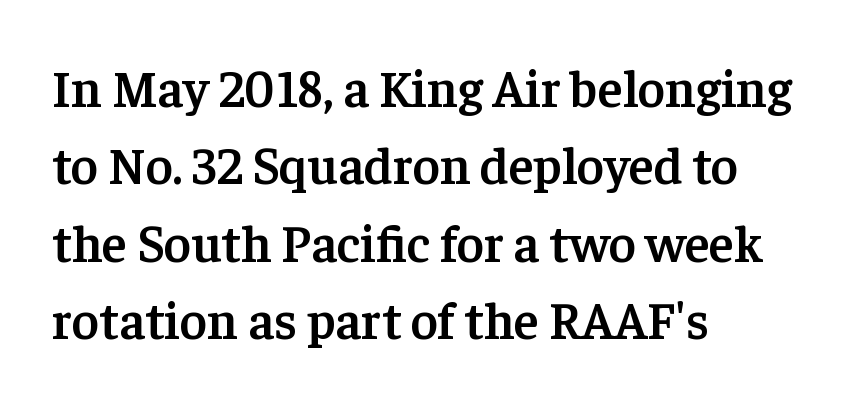
Q: Is the text bold? A: Semi-bold.
Q: Is the text italic (slanted)? A: No, it is upright.
Q: Is the typeface a serif or a sans-serif typeface? A: Serif.
Q: Is the text underlined? A: No.
Q: How is the paragraph aligned? A: Left-aligned.
Q: Is the spacing between letters normal or unusually wide? A: Normal.
Q: Is the spacing between lines tight, normal or loose? A: Normal.
Q: Width (condensed, normal, or wide)? A: Normal.
Q: Stroke contrast? A: Low.
Q: x-height? A: Medium.
Q: Monospaced? A: No.
